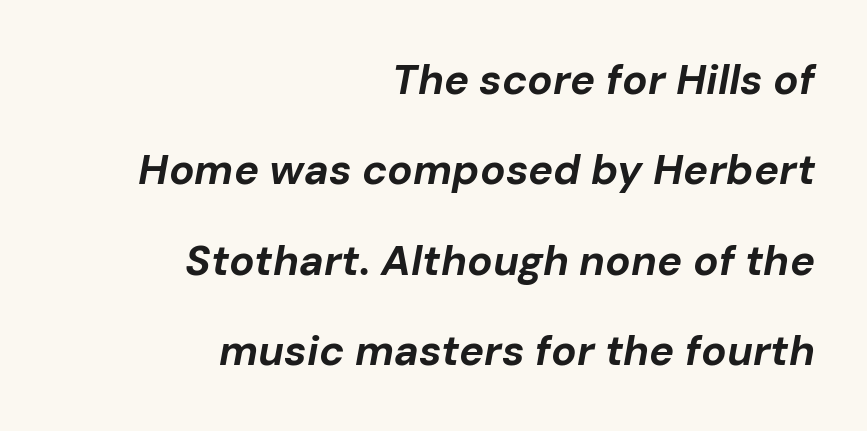
The type is set solid horizontally, with unmodified tracking. Character widths vary here, with narrow letters taking less room than wide ones. Nobody drew a line under any word here. The face used here has the dense, thick strokes of a bold.
